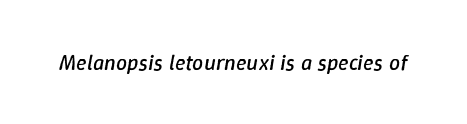
{"italic": "yes", "lean": "right", "slant_degrees": 9, "bold": "no", "underline": "no", "letter_spacing": "normal", "letter_spacing_em": 0.0, "glyph_px": 22}
